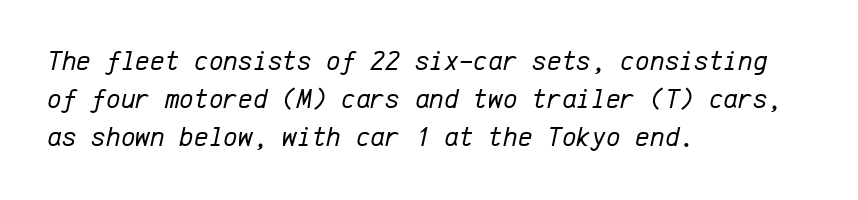
Layout note: lines flush left. You could call the tracking neutral — neither tight nor loose. Unmarked baselines from the first word to the last. Yep, that's italic — everything's leaning. Stroke thickness stays within the range of a standard reading face or lighter. You could count columns in this text — the font is strictly monospaced.
